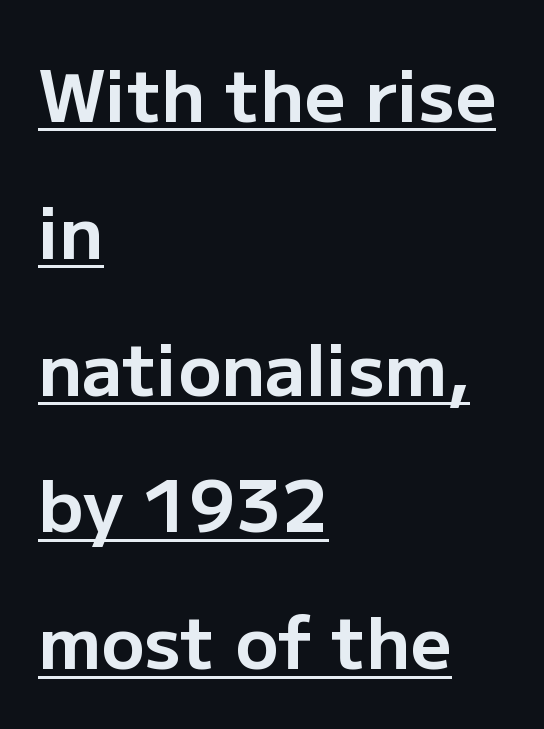
A typesetter would call this proportional, since set widths differ per character. Each word holds together tightly as a unit, with standard inter-letter gaps. Regarding leading, the lines here are spaced well apart. Honestly, the underline is the first thing you notice here.
